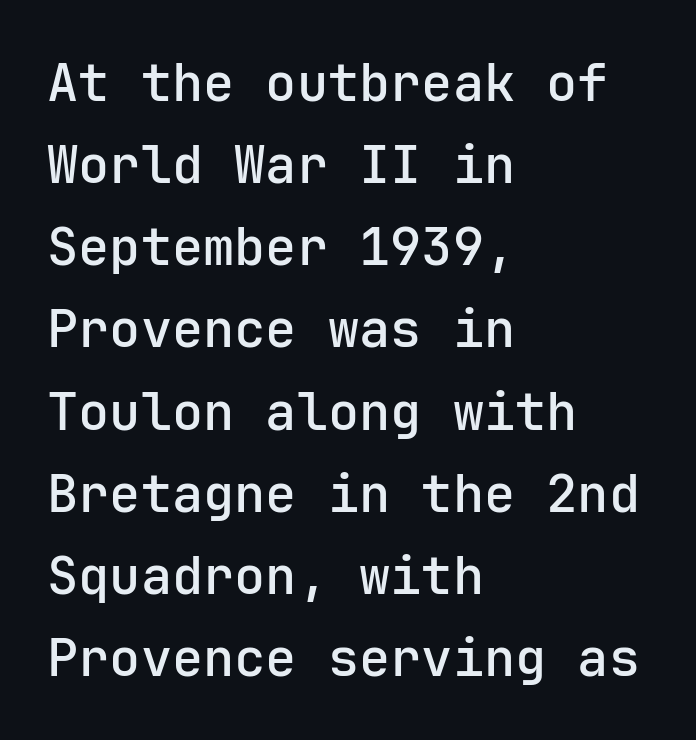
{"serif": "no", "italic": "no", "width": "normal", "stroke_contrast": "low", "x_height": "medium", "monospaced": "yes", "underline": "no", "align": "left", "line_spacing": "normal", "line_spacing_ratio": 1.58, "letter_spacing": "normal", "letter_spacing_em": 0.0, "glyph_px": 52}
